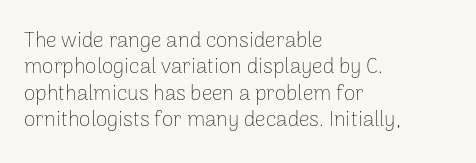
The image shows 21 px text type, upright; set left-aligned, normal line spacing (1.26x), normal letter spacing, not underlined.
